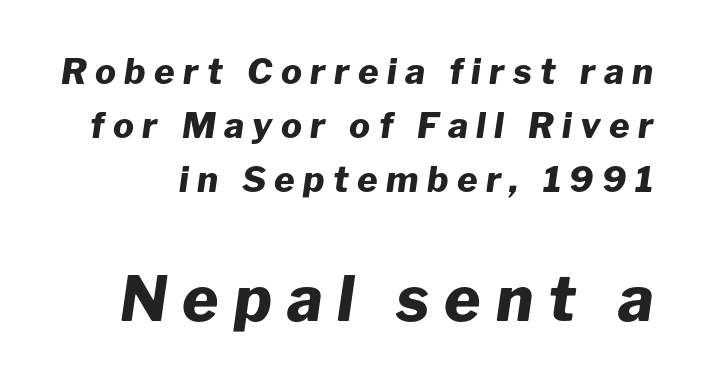
The image shows 62 px heavy type, italic (leaning right); set normal line spacing (1.54x), unusually wide letter spacing (+0.24 em), not underlined; the second (bottom) block is 1.77x larger; low stroke contrast and a medium x-height.
